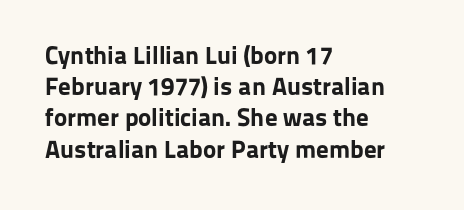
Caption: standard tracking, unaltered. Weight: bold. Line beginnings align vertically; line endings do not. The type sits square on the baseline with zero lean.
